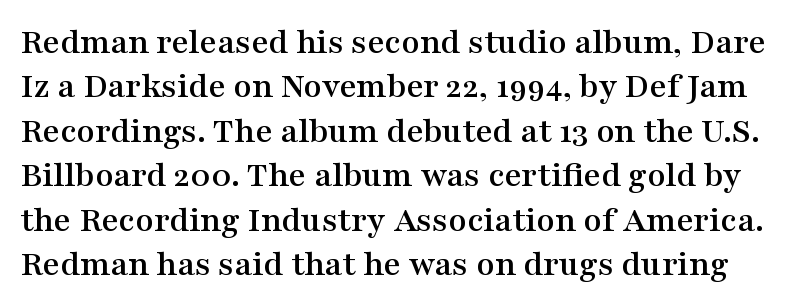
{"serif": "yes", "italic": "no", "width": "wide", "stroke_contrast": "medium", "x_height": "medium", "monospaced": "no", "underline": "no", "line_spacing_ratio": 1.2, "letter_spacing": "normal", "letter_spacing_em": 0.0, "glyph_px": 37}
